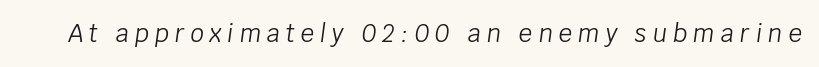
The zone under the glyphs is completely vacant. How are the letters spaced? Widely, with obvious added tracking. The letters are slanted; this is an italic face. Weight class: somewhere from thin through regular.
